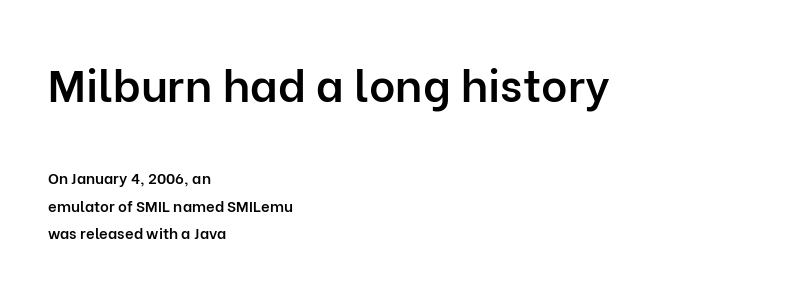
The image shows 45 px semibold sans-serif type, upright; set left-aligned, line spacing 1.83x, normal letter spacing, not underlined; the first (top) block is 3.0x larger; low stroke contrast and a medium x-height.
